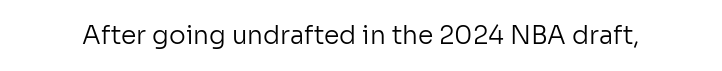
{"italic": "no", "bold": "no", "underline": "no", "letter_spacing": "normal", "letter_spacing_em": 0.0, "glyph_px": 25}
